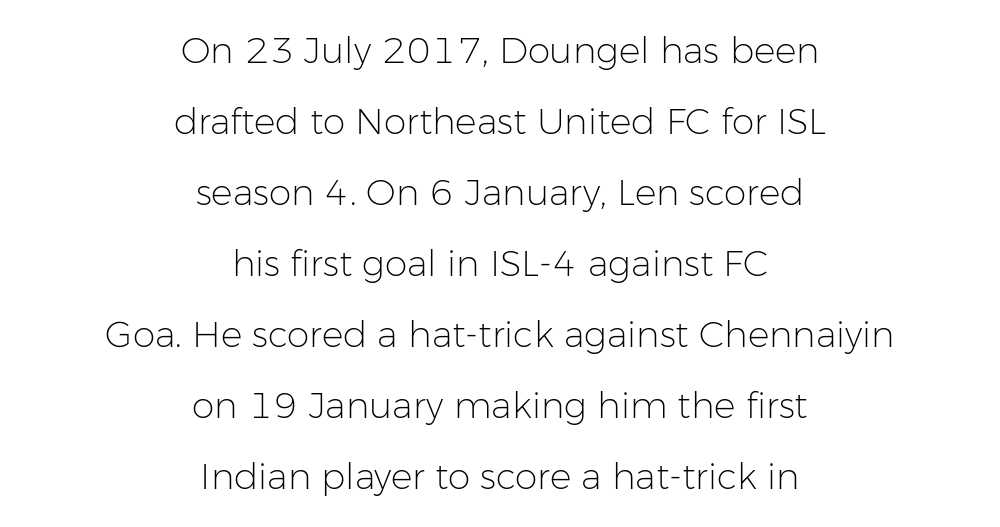
Q: Is the text bold? A: No.
Q: Is the text italic (slanted)? A: No, it is upright.
Q: Is the typeface a serif or a sans-serif typeface? A: Sans-serif.
Q: Is the text underlined? A: No.
Q: How is the paragraph aligned? A: Centered.
Q: Is the spacing between letters normal or unusually wide? A: Normal.
Q: Is the spacing between lines tight, normal or loose? A: Loose.
Q: Width (condensed, normal, or wide)? A: Normal.
Q: Stroke contrast? A: Low.
Q: x-height? A: Medium.
Q: Monospaced? A: No.
